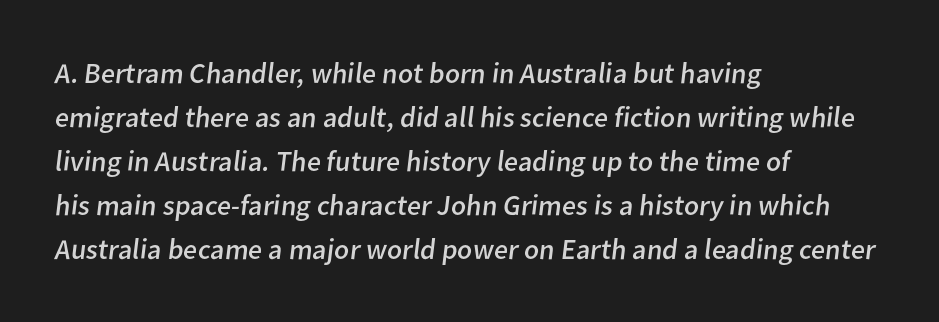
The image shows 29 px regular-weight sans-serif type; set left-aligned, normal line spacing (1.52x), normal letter spacing, not underlined; low stroke contrast and a medium x-height.
